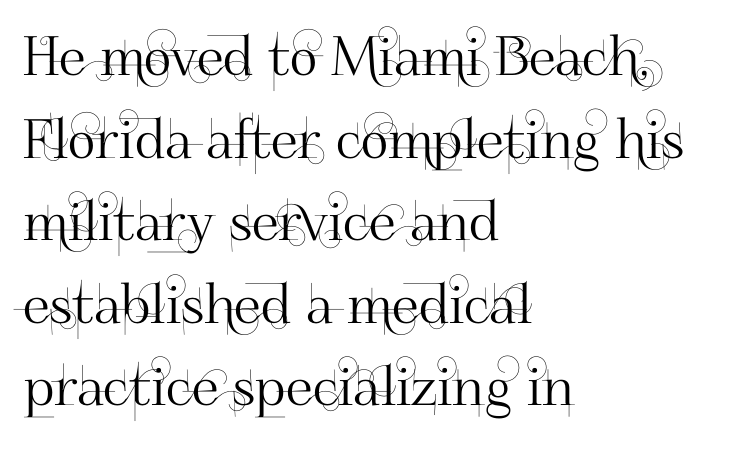
{"serif": "no", "italic": "no", "width": "normal", "stroke_contrast": "high", "x_height": "small", "monospaced": "no", "underline": "no", "align": "left", "line_spacing": "normal", "line_spacing_ratio": 1.53, "letter_spacing": "normal", "letter_spacing_em": 0.0, "glyph_px": 54}
